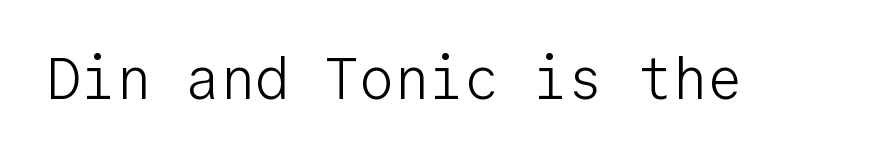
The image shows 58 px light sans-serif type, upright, monospaced; set normal letter spacing, not underlined; low stroke contrast and a medium x-height.
